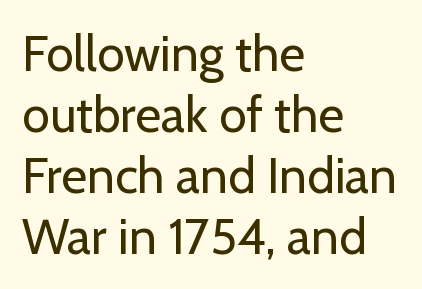
The image shows 50 px regular-weight sans-serif type, upright; set left-aligned, line spacing 1.22x, normal letter spacing, not underlined; low stroke contrast and a medium x-height.
